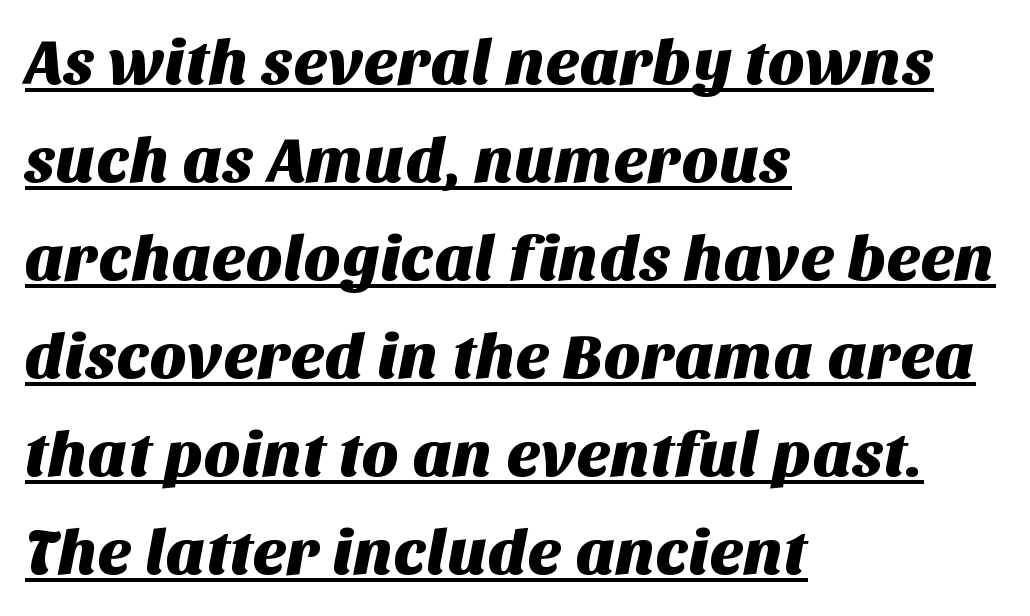
This sample uses plain, unmodified letter spacing. The rag falls on the right side of this text block. Examine the stroke ends and you'll find no serifs. A baseline rule has been typeset under these characters. The rendering uses natural spacing where letterforms have individual widths. The designer left line spacing at the default.
